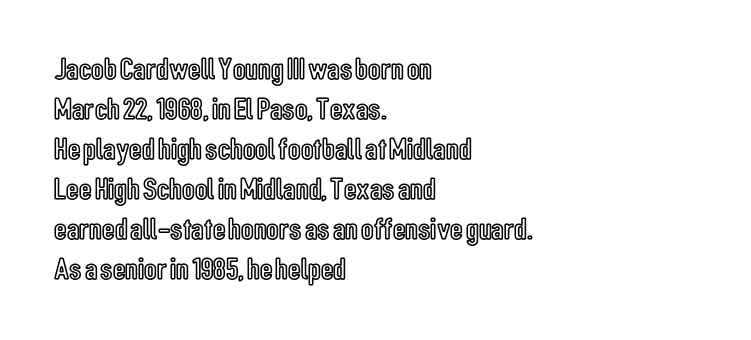
The image shows 31 px condensed type, upright; set left-aligned, normal line spacing (1.29x), normal letter spacing, not underlined; a medium x-height.
